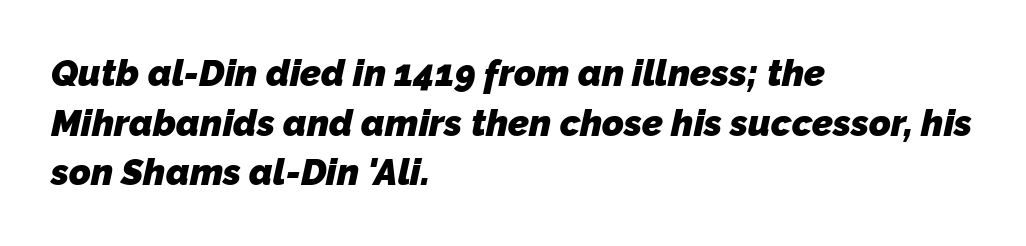
Between one letter and the next there's only the usual sliver of space. This block has exactly the height ordinary leading produces. Caption: bold face, heavy strokes. Do the characters align in a grid? No, the font is proportional.
